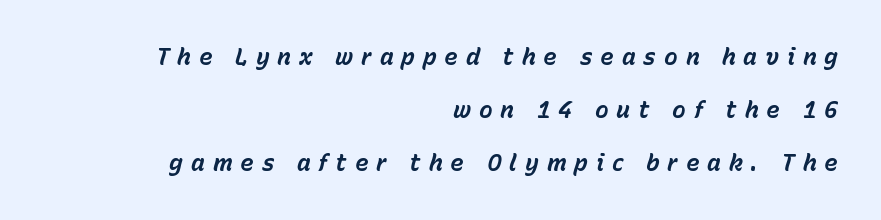
The image shows 23 px bold type, italic (leaning right); set right-aligned, loose line spacing (2.3x), unusually wide letter spacing (+0.34 em), not underlined.
